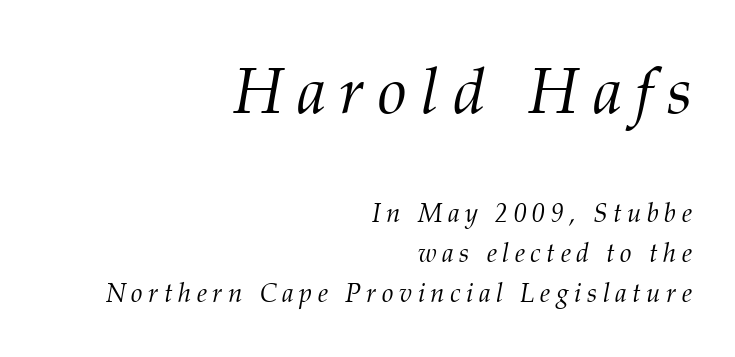
The image shows 65 px light serif type, italic (leaning right); set right-aligned, normal line spacing (1.53x), unusually wide letter spacing (+0.21 em), not underlined; the first (top) block is 2.5x larger; medium stroke contrast and a medium x-height.
